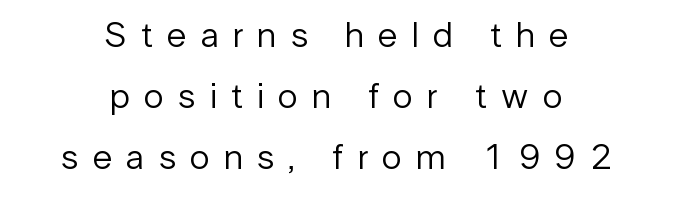
{"serif": "no", "italic": "no", "bold": "no", "weight": "regular", "width": "normal", "stroke_contrast": "low", "x_height": "medium", "monospaced": "no", "underline": "no", "align": "center", "line_spacing": "normal", "line_spacing_ratio": 1.7, "letter_spacing": "wide", "letter_spacing_em": 0.39, "glyph_px": 36}
